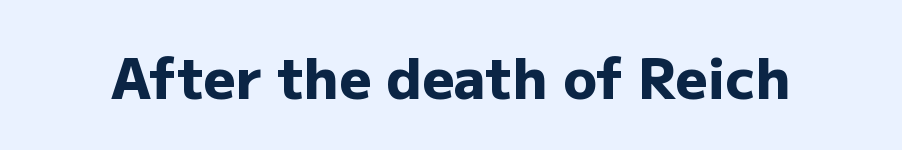
The image shows 56 px heavy sans-serif type, upright; set normal letter spacing, not underlined; low stroke contrast and a medium x-height.
